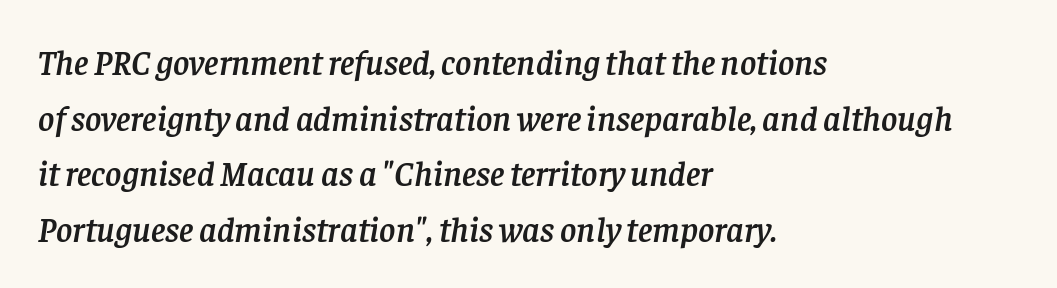
Q: Is the text italic (slanted)? A: Yes, it leans right by about 8 degrees.
Q: Is the typeface a serif or a sans-serif typeface? A: Serif.
Q: Is the text underlined? A: No.
Q: How is the paragraph aligned? A: Left-aligned.
Q: Is the spacing between letters normal or unusually wide? A: Normal.
Q: Is the spacing between lines tight, normal or loose? A: Normal.
Q: Width (condensed, normal, or wide)? A: Normal.
Q: Stroke contrast? A: Low.
Q: x-height? A: Large.
Q: Monospaced? A: No.
